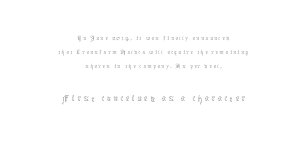
Compared with typical paragraphs, the rows here are closer together. Between these two stacked blocks, the lower one wins on size. The space beneath each line is pristine and unruled. The text block is weighted toward neither margin, spreading evenly from the middle. The strokes carry an ordinary text weight at most. The specimen reads as upright at a glance.
